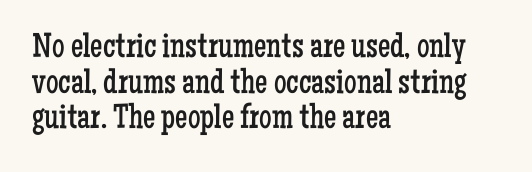
{"serif": "yes", "italic": "no", "bold": "no", "weight": "regular", "width": "condensed", "stroke_contrast": "low", "x_height": "medium", "monospaced": "no", "underline": "no", "align": "left", "line_spacing": "tight", "line_spacing_ratio": 1.02, "letter_spacing": "normal", "letter_spacing_em": 0.0, "glyph_px": 35}
